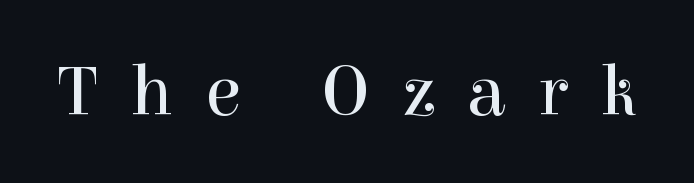
The image shows 73 px regular-weight serif type, upright; set unusually wide letter spacing (+0.44 em), not underlined; a medium x-height.
